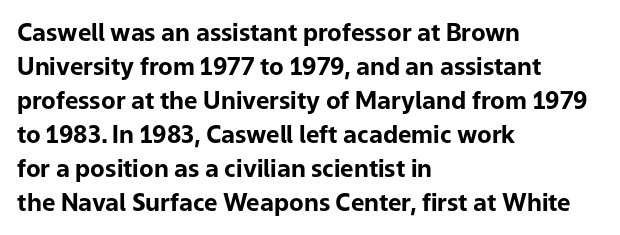
The passage shown stacks its lines at a standard gap. These lines keep a tight, regular rhythm from letter to letter. Descenders hang freely into open space. The sample has been set heavy, in full bold. Leftover space on each line is placed entirely after the last word. Nope, not italic — everything's standing straight.
